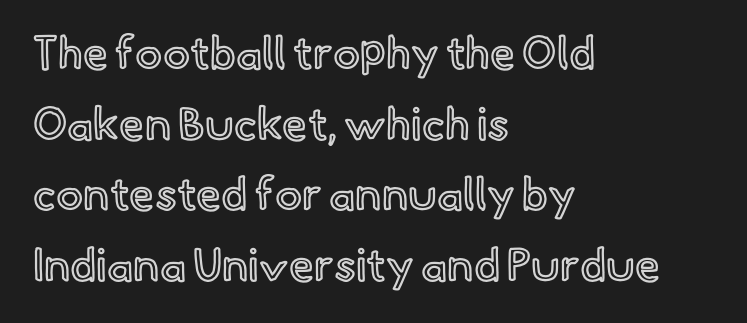
The image shows 45 px text type, upright; set left-aligned, normal line spacing (1.57x), normal letter spacing, not underlined; a small x-height.
